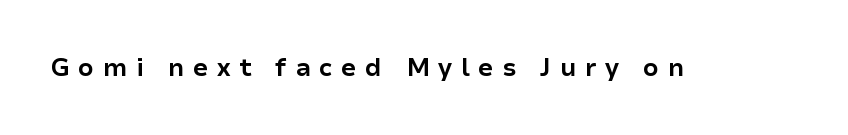
{"italic": "no", "bold": "yes", "underline": "no", "letter_spacing": "wide", "letter_spacing_em": 0.33, "glyph_px": 25}
